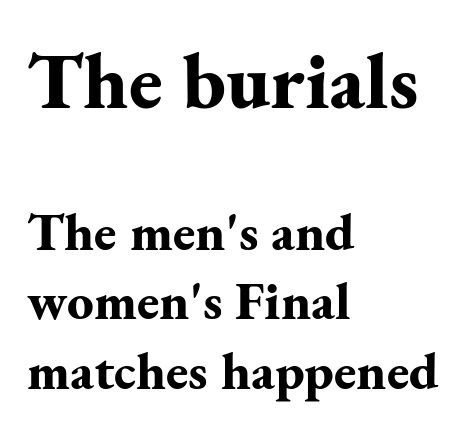
Q: Is the text bold? A: Yes.
Q: Is the text italic (slanted)? A: No, it is upright.
Q: Is the typeface a serif or a sans-serif typeface? A: Serif.
Q: Is the text underlined? A: No.
Q: How is the paragraph aligned? A: Left-aligned.
Q: Is the spacing between letters normal or unusually wide? A: Normal.
Q: Is the spacing between lines tight, normal or loose? A: Normal.
Q: Which block of text is set in a larger size, the first (top) or the second (bottom)? A: The first (top) one.
Q: Width (condensed, normal, or wide)? A: Normal.
Q: Stroke contrast? A: Medium.
Q: x-height? A: Small.
Q: Monospaced? A: No.
